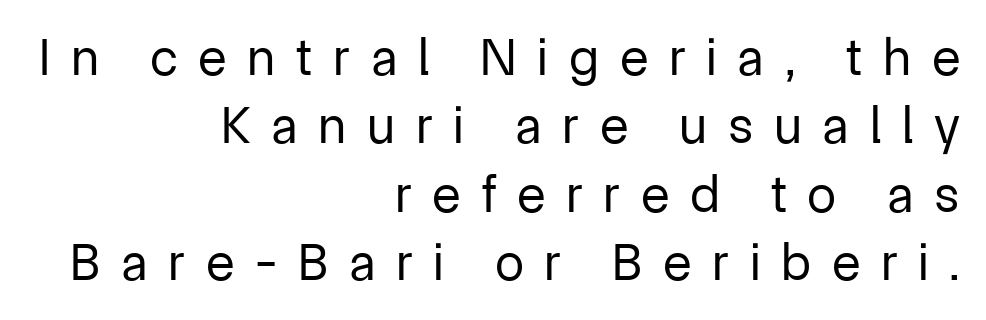
{"serif": "no", "italic": "no", "bold": "no", "weight": "regular", "width": "normal", "stroke_contrast": "low", "x_height": "medium", "monospaced": "no", "underline": "no", "align": "right", "line_spacing": "normal", "line_spacing_ratio": 1.29, "letter_spacing": "wide", "letter_spacing_em": 0.39, "glyph_px": 53}
